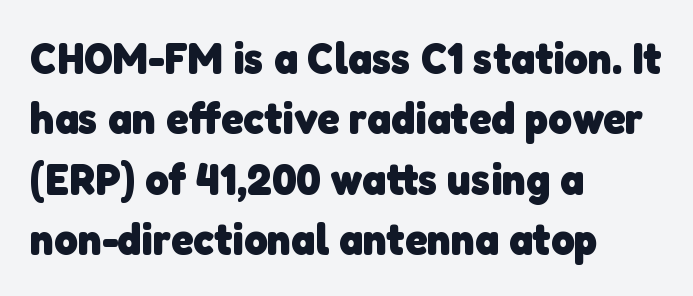
{"serif": "no", "bold": "yes", "weight": "heavy", "width": "normal", "stroke_contrast": "low", "x_height": "medium", "monospaced": "no", "underline": "no", "align": "left", "line_spacing": "normal", "line_spacing_ratio": 1.34, "letter_spacing": "normal", "letter_spacing_em": 0.0, "glyph_px": 45}
